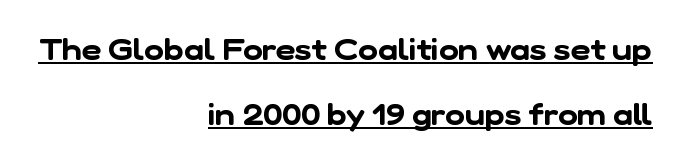
The leading is generous, giving the passage an open texture. Students, note that the glyphs here touch the page at normal intervals. Like a heading marked for emphasis, these lines bear an underscore. Each line ends at the same right margin while the left side varies. A typesetter would call this proportional, since set widths differ per character.
